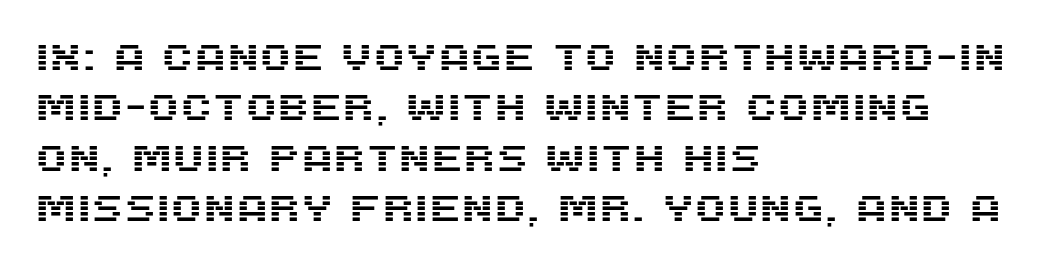
The image shows 37 px sans-serif type, upright; set left-aligned, normal line spacing (1.36x), normal letter spacing, not underlined; medium stroke contrast and a large x-height.
